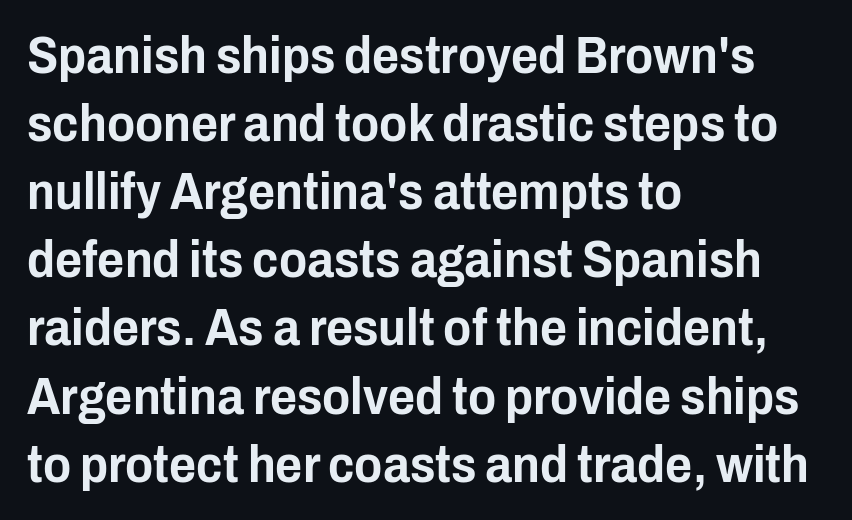
The image shows 52 px condensed sans-serif type, upright; set left-aligned, normal line spacing (1.31x), normal letter spacing, not underlined; low stroke contrast and a medium x-height.
